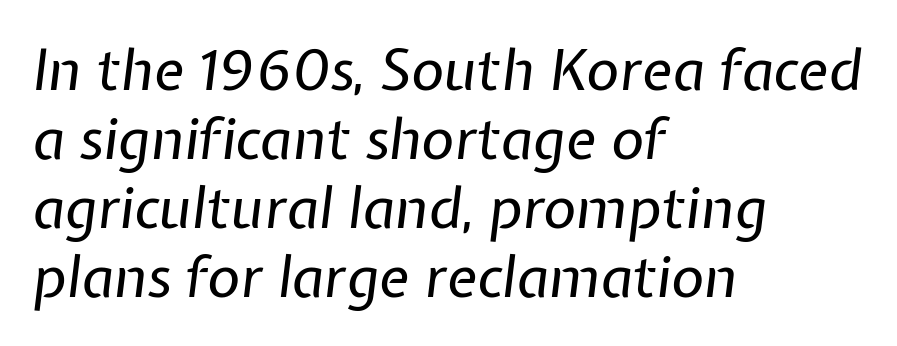
The image shows 57 px regular-weight type, italic (leaning right); set left-aligned, line spacing 1.21x, normal letter spacing, not underlined; low stroke contrast and a medium x-height.
